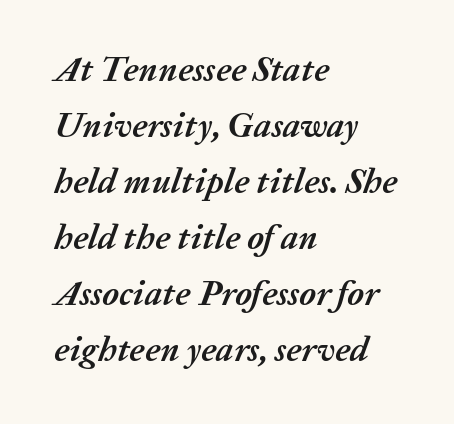
Is this a fixed-width face? No — the glyphs have proportional, varying widths. The tracking reads as untouched default to a designer's eye. No word sits above an underline. Is the type bold? Yes — the strokes are clearly thick and heavy. The lettering tilts uniformly, giving the passage an italic look. The text block is weighted toward the left margin, trailing off unevenly rightward.
